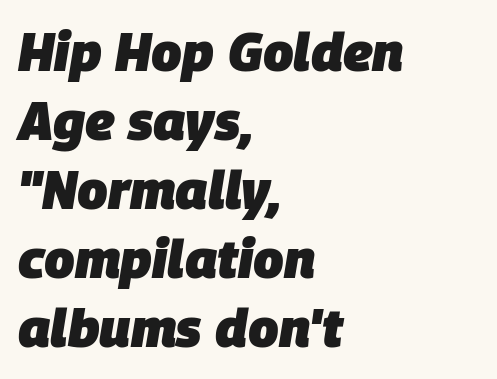
The image shows 54 px heavy type, italic (leaning right); set left-aligned, normal line spacing (1.28x), normal letter spacing, not underlined; low stroke contrast and a large x-height.
